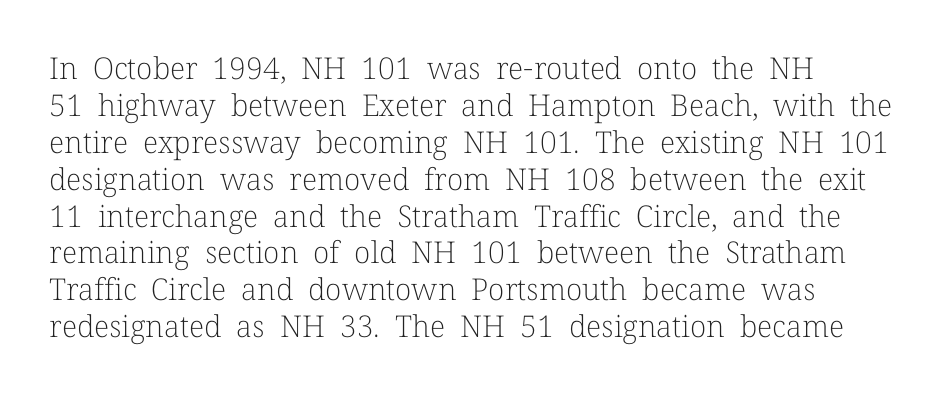
Q: Is the text bold? A: No.
Q: Is the text italic (slanted)? A: No, it is upright.
Q: Is the typeface a serif or a sans-serif typeface? A: Serif.
Q: Is the text underlined? A: No.
Q: Is the spacing between letters normal or unusually wide? A: Normal.
Q: Width (condensed, normal, or wide)? A: Normal.
Q: Stroke contrast? A: Low.
Q: x-height? A: Medium.
Q: Monospaced? A: No.
